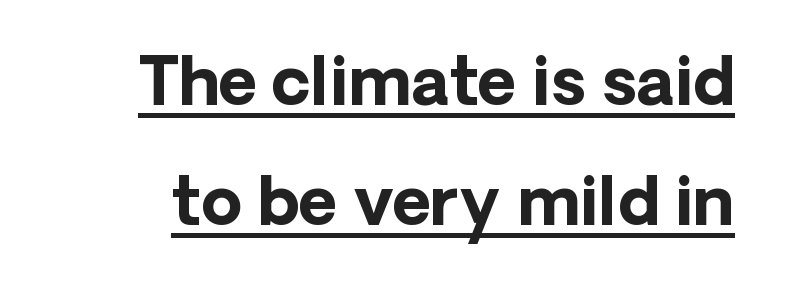
The image shows 66 px bold sans-serif type, upright; set line spacing 1.82x, normal letter spacing, underlined; low stroke contrast and a medium x-height.
